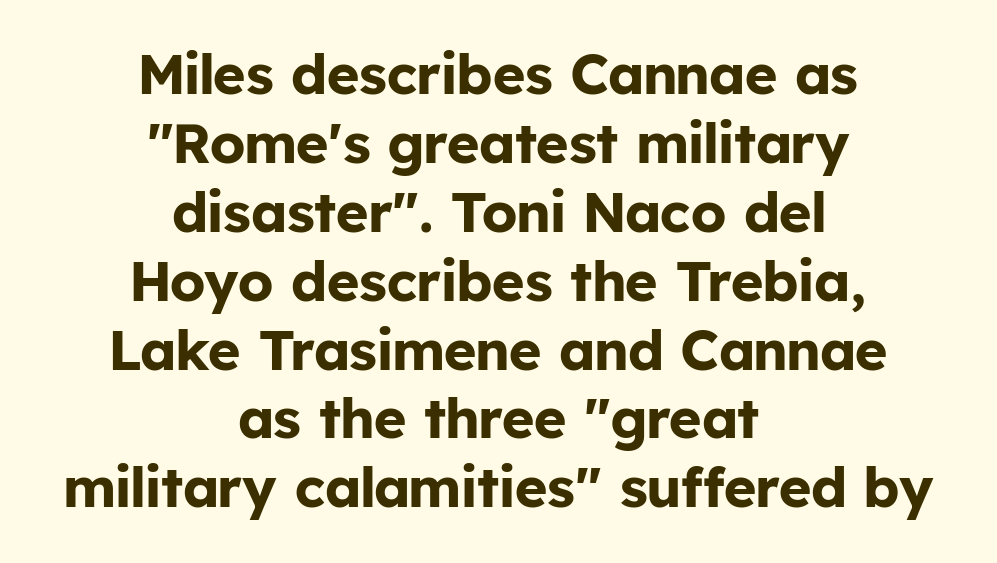
The letters are bold, with thick, heavy strokes. The font family rendered here belongs to the sans-serif group. The compositor balanced each line on the midline. The lettering stays uniformly vertical, giving the passage a roman look. Proportional: the letters do not fall into vertical columns. Bare-footed words on every line.
